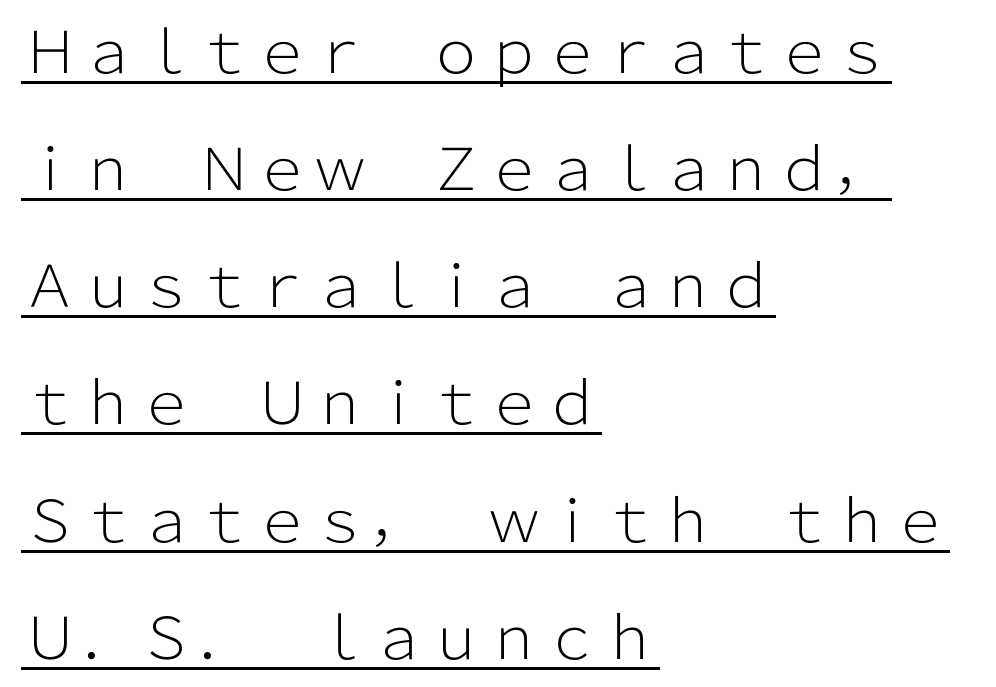
{"serif": "no", "italic": "no", "bold": "no", "weight": "light", "width": "normal", "stroke_contrast": "low", "x_height": "medium", "monospaced": "no", "underline": "yes", "align": "left", "line_spacing": "loose", "line_spacing_ratio": 2.02, "letter_spacing": "normal", "letter_spacing_em": 0.0, "glyph_px": 58}
